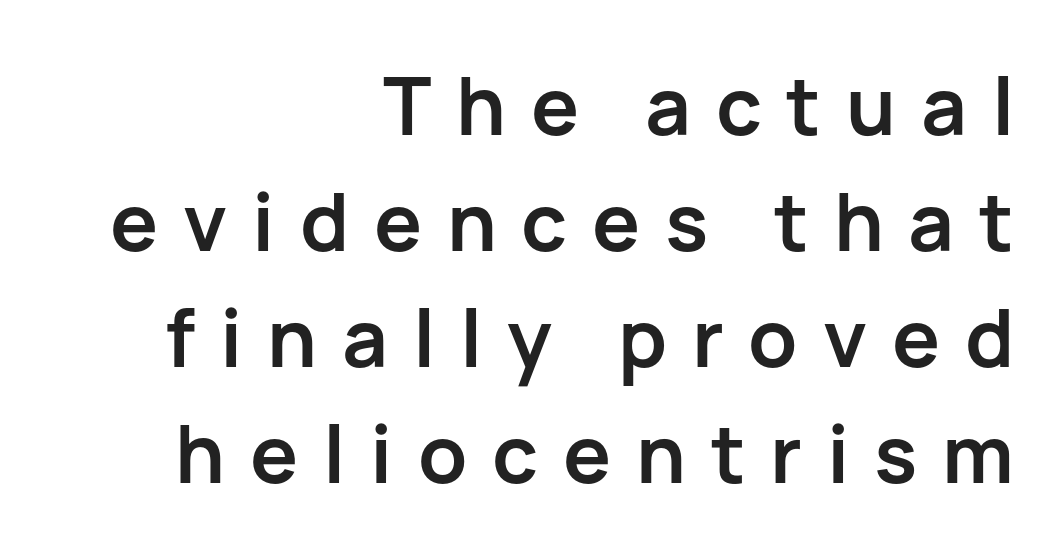
Q: Is the text bold? A: Yes.
Q: Is the text italic (slanted)? A: No, it is upright.
Q: Is the typeface a serif or a sans-serif typeface? A: Sans-serif.
Q: Is the text underlined? A: No.
Q: How is the paragraph aligned? A: Right-aligned.
Q: Is the spacing between letters normal or unusually wide? A: Unusually wide.
Q: Is the spacing between lines tight, normal or loose? A: Normal.
Q: Width (condensed, normal, or wide)? A: Normal.
Q: Stroke contrast? A: Low.
Q: x-height? A: Medium.
Q: Monospaced? A: No.
